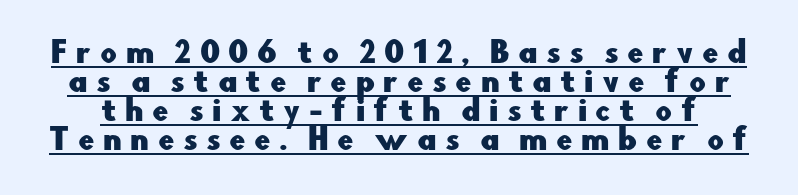
Q: Is the text italic (slanted)? A: No, it is upright.
Q: Is the typeface a serif or a sans-serif typeface? A: Sans-serif.
Q: Is the text underlined? A: Yes.
Q: Is the spacing between letters normal or unusually wide? A: Unusually wide.
Q: Is the spacing between lines tight, normal or loose? A: Tight.
Q: Width (condensed, normal, or wide)? A: Normal.
Q: Stroke contrast? A: Low.
Q: x-height? A: Small.
Q: Monospaced? A: No.
